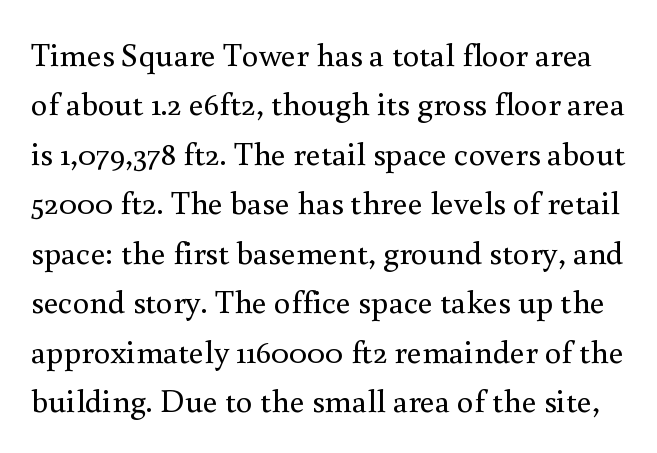
{"serif": "yes", "italic": "no", "bold": "no", "weight": "regular", "width": "normal", "stroke_contrast": "medium", "x_height": "small", "monospaced": "no", "underline": "no", "line_spacing": "normal", "line_spacing_ratio": 1.5, "letter_spacing": "normal", "letter_spacing_em": 0.0, "glyph_px": 33}
